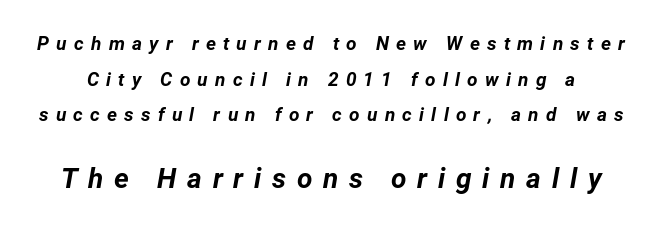
Q: Is the text bold? A: Yes.
Q: Is the text italic (slanted)? A: Yes, it leans right by about 12 degrees.
Q: Is the text underlined? A: No.
Q: Is the spacing between letters normal or unusually wide? A: Unusually wide.
Q: Which block of text is set in a larger size, the first (top) or the second (bottom)? A: The second (bottom) one.
Q: Width (condensed, normal, or wide)? A: Normal.
Q: Stroke contrast? A: Low.
Q: x-height? A: Medium.
Q: Monospaced? A: No.
